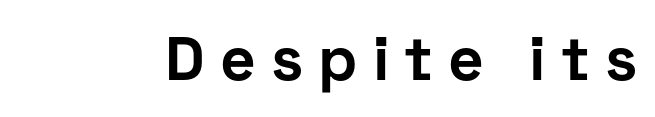
The image shows 62 px bold sans-serif type, upright; set unusually wide letter spacing (+0.24 em), not underlined; low stroke contrast and a medium x-height.
